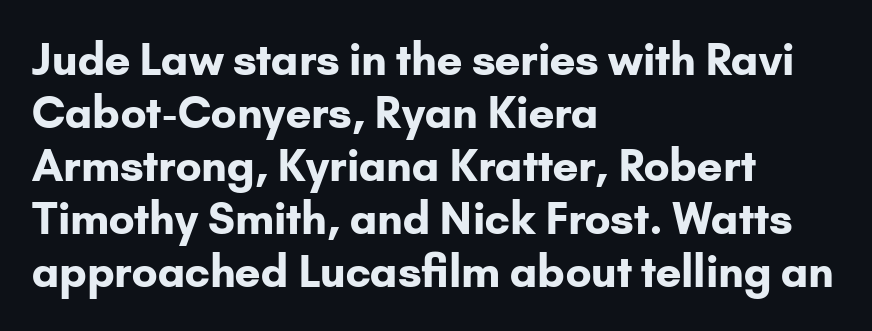
The image shows 43 px bold sans-serif type, upright; set left-aligned, line spacing 1.23x, normal letter spacing, not underlined; low stroke contrast and a small x-height.
